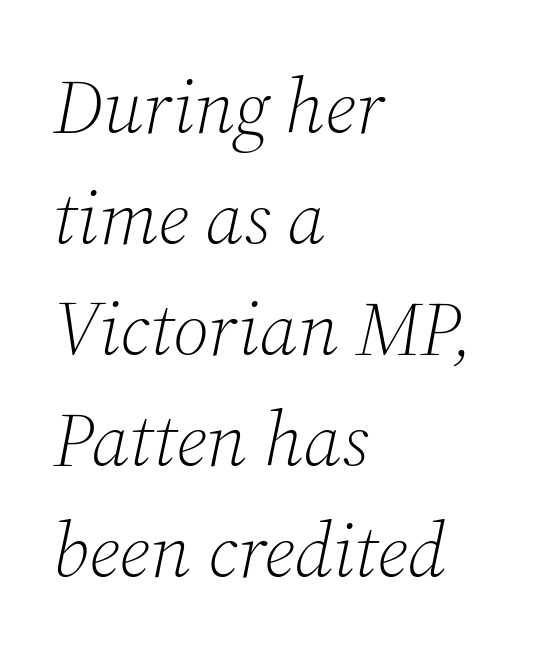
The image shows 77 px light serif type, italic (leaning right); set left-aligned, normal line spacing (1.44x), normal letter spacing, not underlined; medium stroke contrast and a medium x-height.
